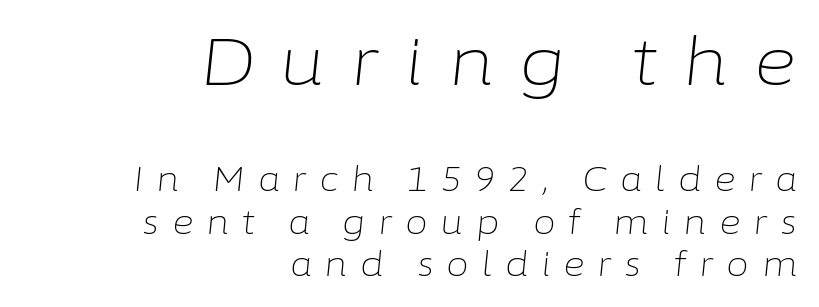
{"italic": "yes", "lean": "right", "slant_degrees": 6, "bold": "no", "weight": "light", "width": "normal", "stroke_contrast": "low", "x_height": "medium", "monospaced": "no", "underline": "no", "align": "right", "line_spacing": "normal", "line_spacing_ratio": 1.28, "letter_spacing": "wide", "letter_spacing_em": 0.38, "larger_block": "first", "size_ratio": 2.0, "glyph_px": 66}
